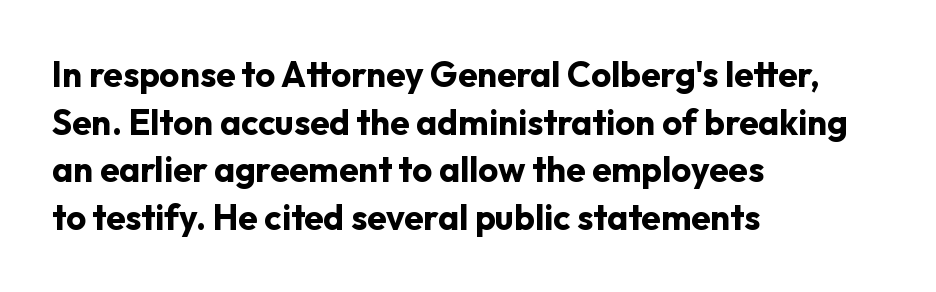
{"serif": "no", "italic": "no", "bold": "yes", "weight": "bold", "width": "normal", "stroke_contrast": "low", "x_height": "medium", "monospaced": "no", "underline": "no", "align": "left", "line_spacing": "normal", "line_spacing_ratio": 1.36, "letter_spacing": "normal", "letter_spacing_em": 0.0, "glyph_px": 35}
